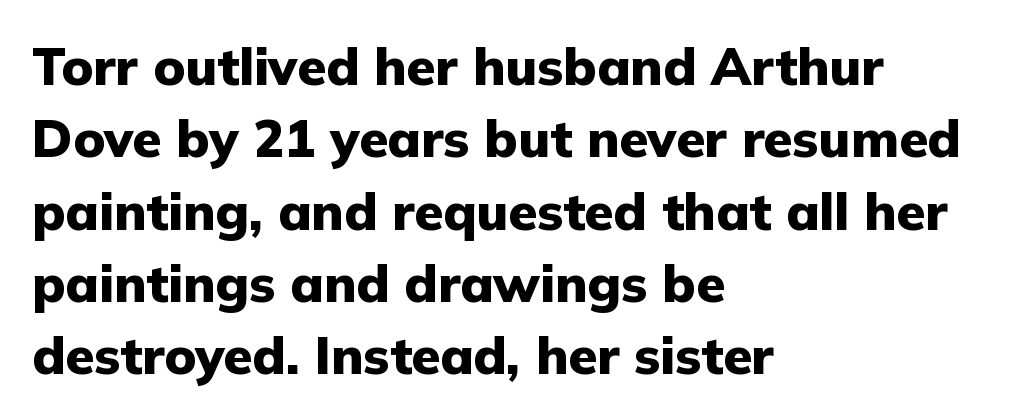
Q: Is the text bold? A: Yes.
Q: Is the text italic (slanted)? A: No, it is upright.
Q: Is the typeface a serif or a sans-serif typeface? A: Sans-serif.
Q: Is the text underlined? A: No.
Q: How is the paragraph aligned? A: Left-aligned.
Q: Is the spacing between letters normal or unusually wide? A: Normal.
Q: Is the spacing between lines tight, normal or loose? A: Normal.
Q: Width (condensed, normal, or wide)? A: Normal.
Q: Stroke contrast? A: Low.
Q: x-height? A: Medium.
Q: Monospaced? A: No.
